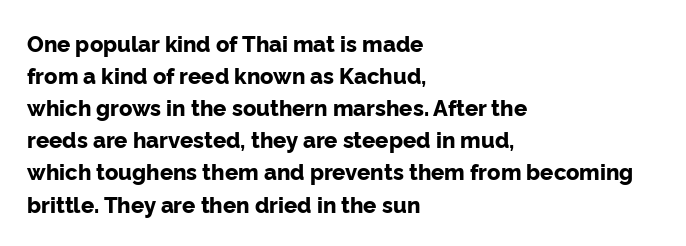
The image shows 22 px bold type, upright; set left-aligned, normal line spacing (1.46x), normal letter spacing, not underlined.
